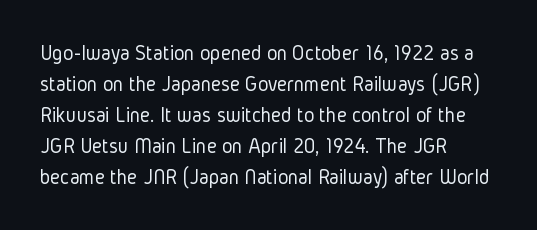
The words here are not underlined. Default kerning and tracking; the words read as compact shapes. The paragraph shown leans on its left margin. Posture: straight, roman, zero tilt. Vertical stems look standard width or narrower in stroke. Vertical spacing — default.
